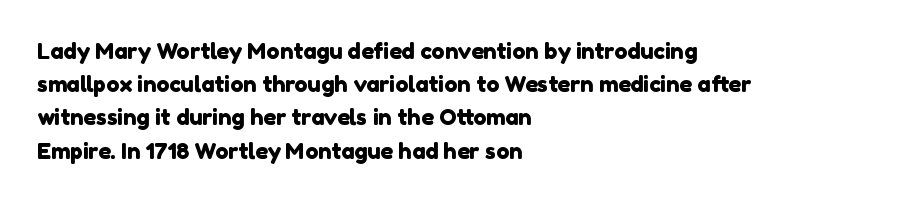
{"underline": "no", "align": "left", "line_spacing": "normal", "line_spacing_ratio": 1.51, "letter_spacing": "normal", "letter_spacing_em": 0.0, "glyph_px": 22}
